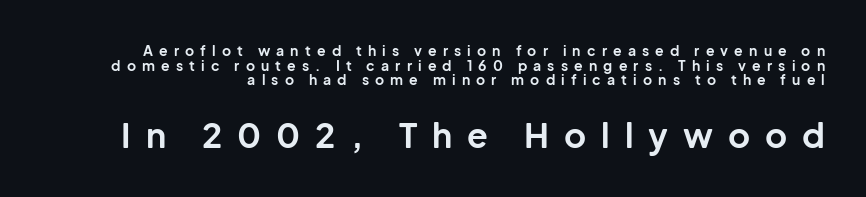
{"serif": "no", "italic": "no", "bold": "yes", "weight": "bold", "width": "normal", "stroke_contrast": "low", "x_height": "medium", "monospaced": "no", "underline": "no", "line_spacing": "tight", "line_spacing_ratio": 1.04, "letter_spacing": "wide", "letter_spacing_em": 0.44, "larger_block": "second", "size_ratio": 2.43, "glyph_px": 34}
